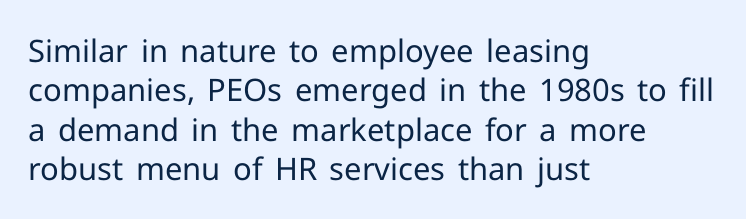
The font is comparable to plain body text, perhaps lighter. Do the characters align in a grid? No, the font is proportional. Every row of glyphs begins at an identical x-position on the left. Successive baselines arrive at the customary interval. The horizontal fit of the characters is conventional and even. Unlike a traditional serif, this face leaves its strokes unadorned.
